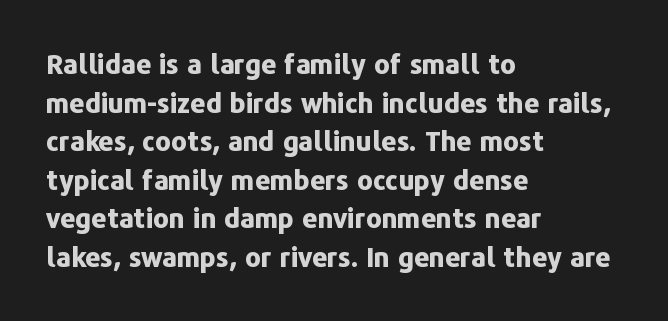
Q: Is the text bold? A: Yes.
Q: Is the text italic (slanted)? A: No, it is upright.
Q: Is the text underlined? A: No.
Q: How is the paragraph aligned? A: Left-aligned.
Q: Is the spacing between letters normal or unusually wide? A: Normal.
Q: Is the spacing between lines tight, normal or loose? A: Normal.
